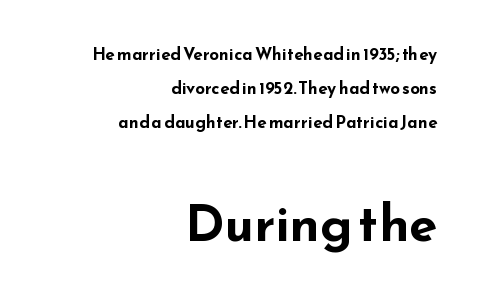
The image shows 51 px bold, wide sans-serif type, upright; set right-aligned, loose line spacing (2.0x), normal letter spacing, not underlined; the second (bottom) block is 3.0x larger; low stroke contrast and a small x-height.
